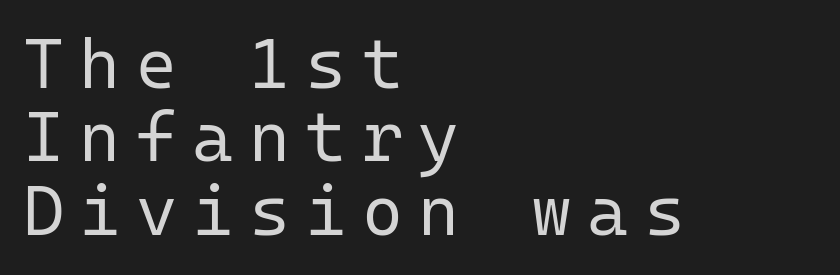
{"serif": "no", "italic": "no", "bold": "no", "weight": "regular", "width": "normal", "stroke_contrast": "low", "x_height": "medium", "monospaced": "yes", "underline": "no", "align": "left", "line_spacing": "tight", "line_spacing_ratio": 1.05, "letter_spacing": "wide", "letter_spacing_em": 0.22, "glyph_px": 70}
